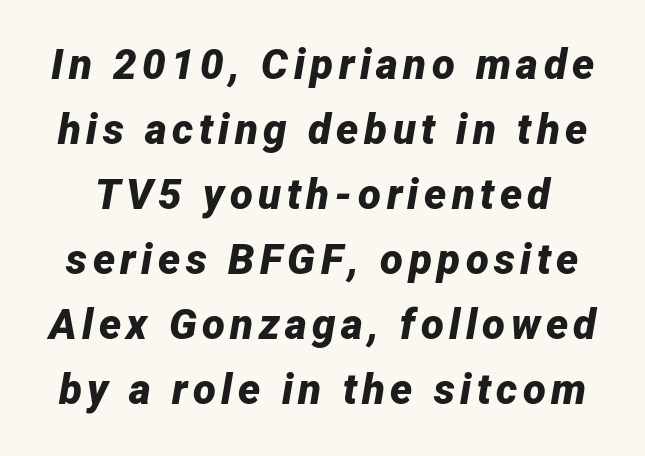
The image shows 42 px bold type, italic (leaning right); set normal line spacing (1.55x), not underlined; low stroke contrast and a medium x-height.
